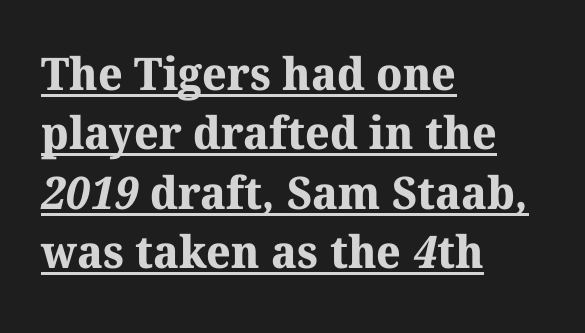
{"serif": "yes", "bold": "yes", "weight": "bold", "width": "normal", "stroke_contrast": "medium", "x_height": "medium", "monospaced": "no", "underline": "yes", "align": "left", "line_spacing": "normal", "line_spacing_ratio": 1.32, "letter_spacing": "normal", "letter_spacing_em": 0.0, "glyph_px": 45}
